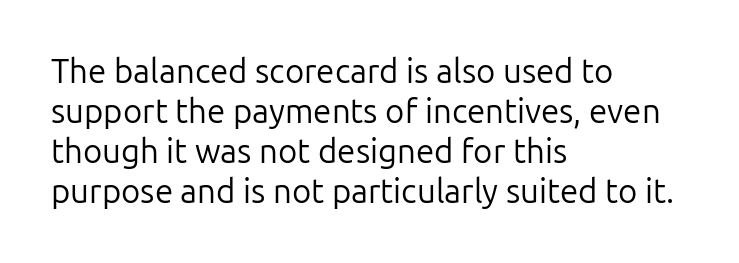
The face used here is proportionally spaced, like ordinary book or web type. The tracking reads as untouched default to a designer's eye. Style check: upright. The lines are quadded left.
